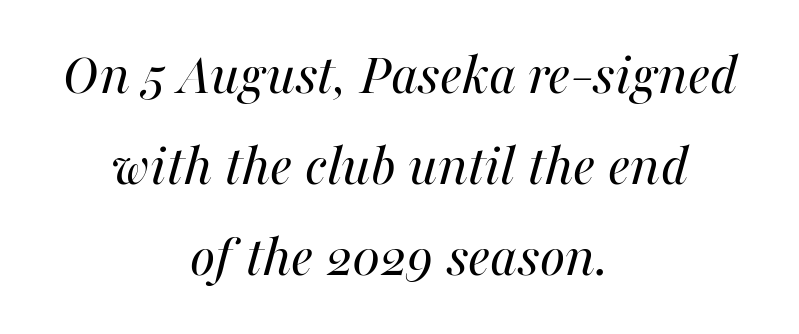
The font is comparable to plain body text, perhaps lighter. Think of a printed novel: that variable character pitch is what you see here. Glyph-to-glyph distance matches everyday printed text. The passage shown stacks its lines at a standard gap. In terms of posture, this sample is oblique.
